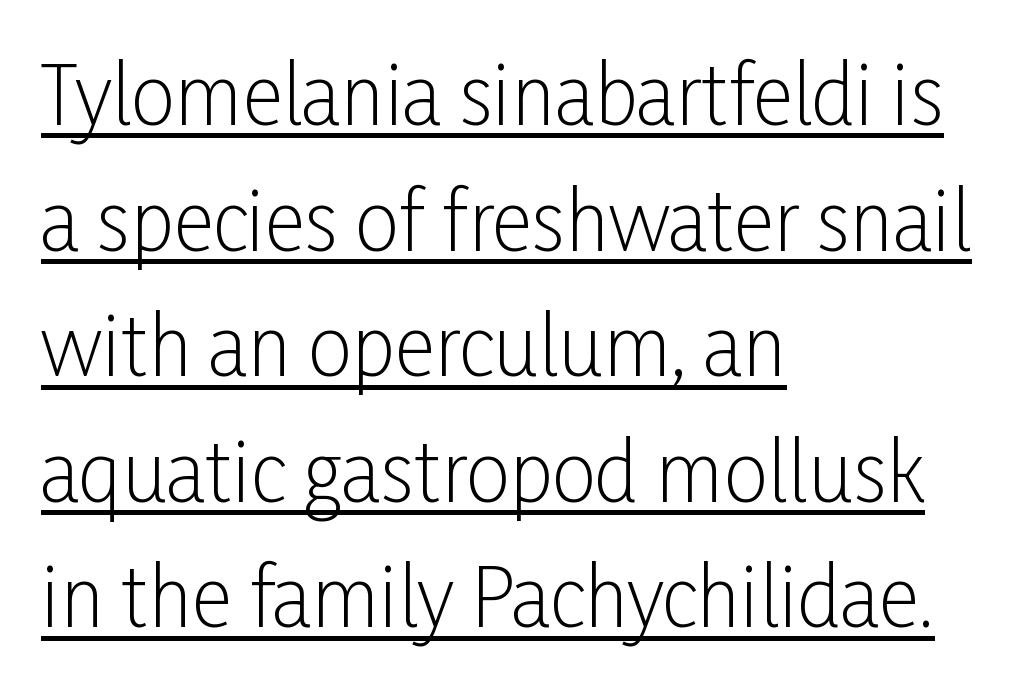
{"serif": "no", "italic": "no", "bold": "no", "weight": "light", "width": "condensed", "stroke_contrast": "low", "x_height": "medium", "monospaced": "no", "underline": "yes", "align": "left", "line_spacing": "normal", "line_spacing_ratio": 1.59, "letter_spacing": "normal", "letter_spacing_em": 0.0, "glyph_px": 79}
